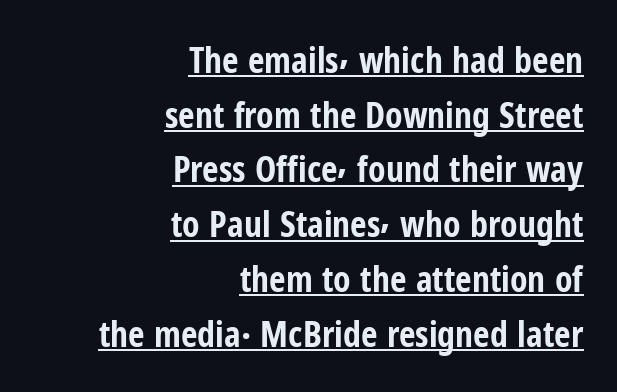
Stroke thickness is high; the sample reads as a true bold. Notice how descenders clear the ascenders below comfortably — that's standard leading. These lines stack with their right ends in a neat column. The rendering uses natural spacing where letterforms have individual widths. Font category for this specimen: sans-serif. Underline: present.
